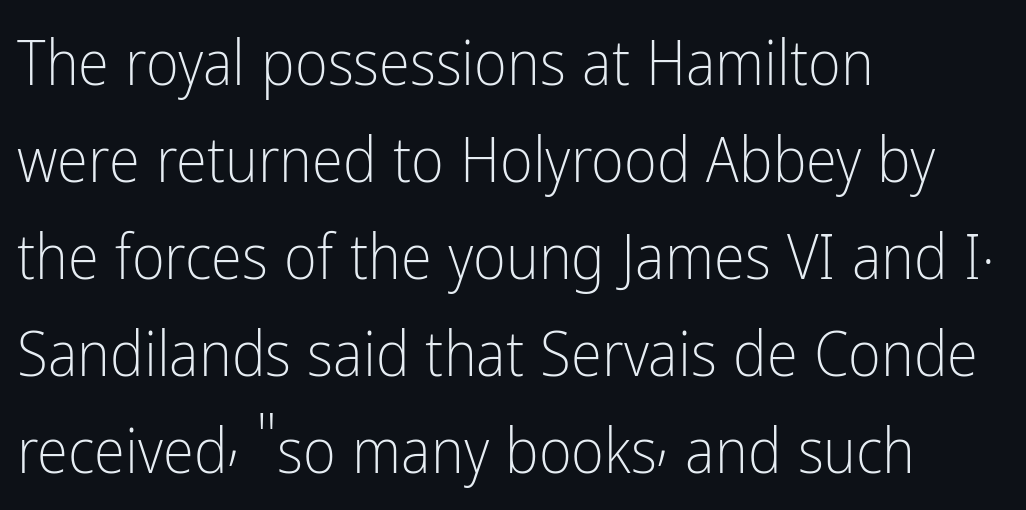
The image shows 63 px light, condensed sans-serif type, upright; set left-aligned, normal line spacing (1.54x), normal letter spacing, not underlined; low stroke contrast and a medium x-height.
